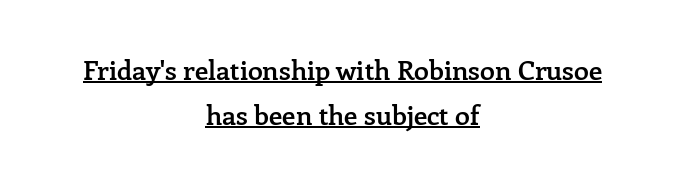
The image shows 27 px text type, upright; set centered, normal line spacing (1.67x), normal letter spacing, underlined.
